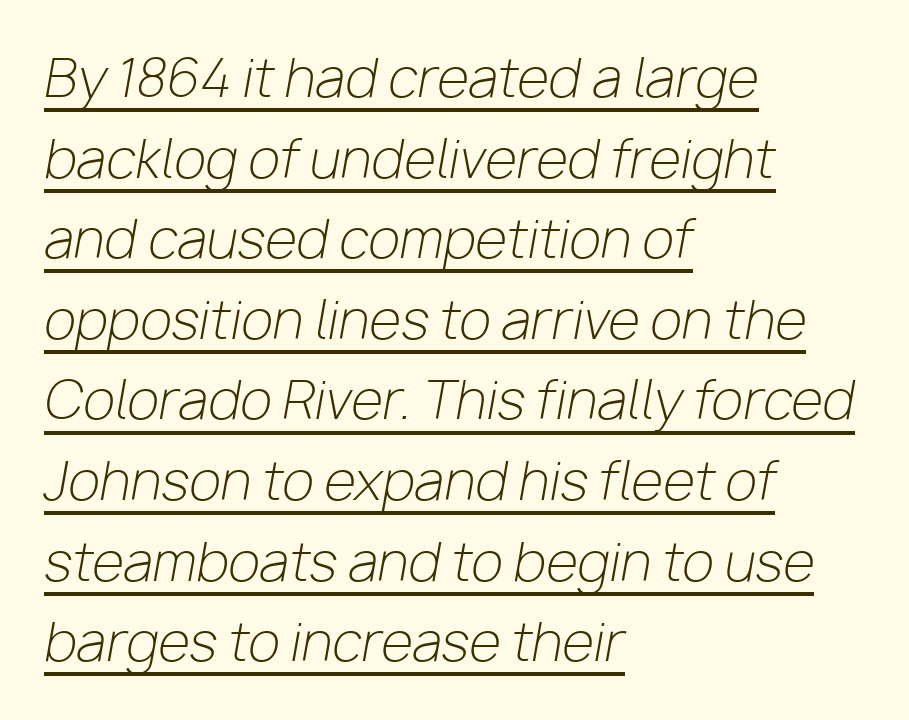
The typesetting does not lean heavy: it is not bold. The passage shown has conventional tracking throughout. Slant detected: the letters are inclined. If you drew a ruler down the left edge, every line would touch it.
